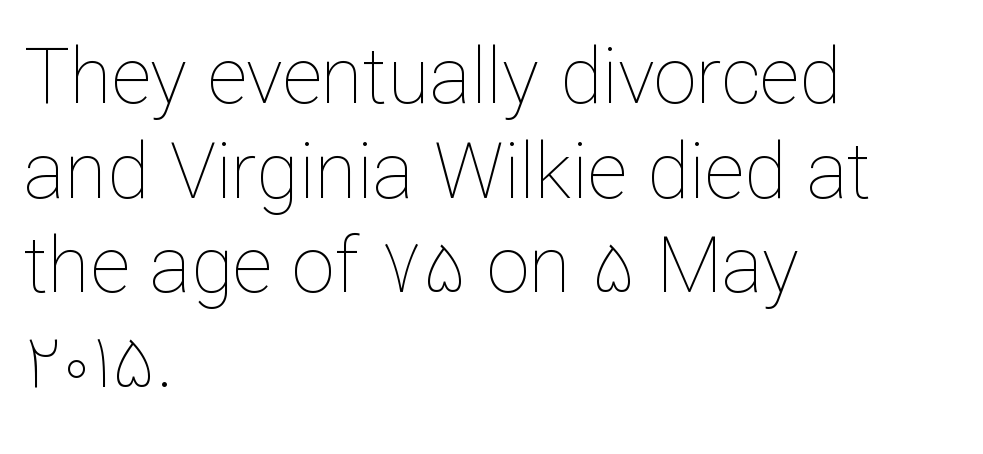
The image shows 77 px thin type, upright; set left-aligned, line spacing 1.23x, normal letter spacing, not underlined; low stroke contrast and a medium x-height.
